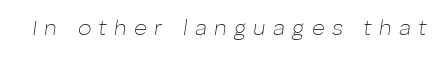
The image shows 22 px text type, italic (leaning right); set unusually wide letter spacing (+0.33 em), not underlined.
